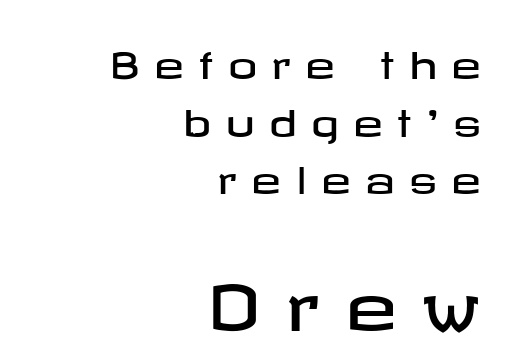
The image shows 63 px wide sans-serif type, upright; set right-aligned, normal line spacing (1.6x), unusually wide letter spacing (+0.4 em), not underlined; the second (bottom) block is 1.75x larger; low stroke contrast and a medium x-height.
